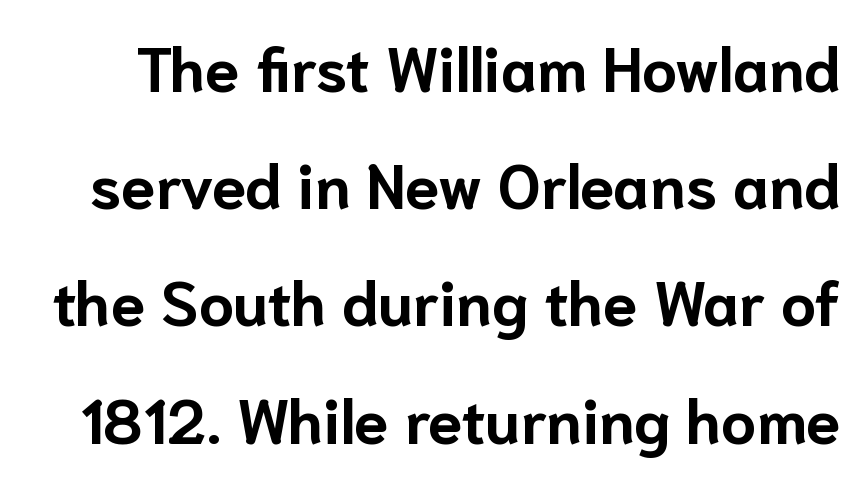
Q: Is the text bold? A: Yes.
Q: Is the text italic (slanted)? A: No, it is upright.
Q: Is the typeface a serif or a sans-serif typeface? A: Sans-serif.
Q: Is the text underlined? A: No.
Q: Is the spacing between letters normal or unusually wide? A: Normal.
Q: Width (condensed, normal, or wide)? A: Normal.
Q: Stroke contrast? A: Low.
Q: x-height? A: Medium.
Q: Monospaced? A: No.
